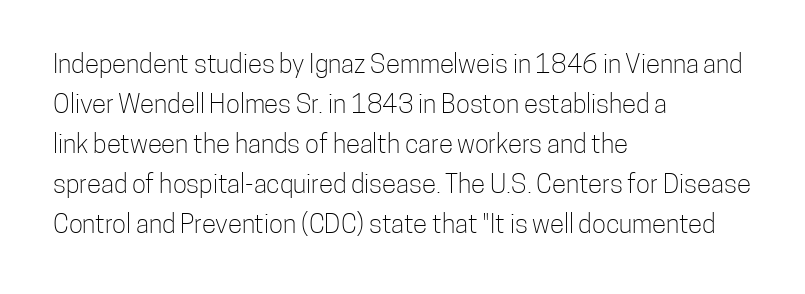
The image shows 26 px text type, upright; set left-aligned, normal line spacing (1.54x), normal letter spacing, not underlined.
